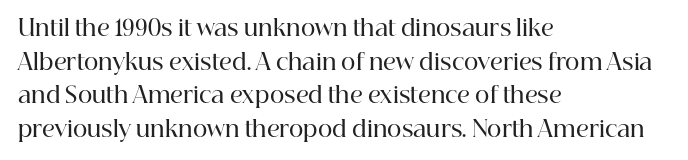
The image shows 22 px text type, upright; set left-aligned, normal line spacing (1.53x), normal letter spacing, not underlined.
